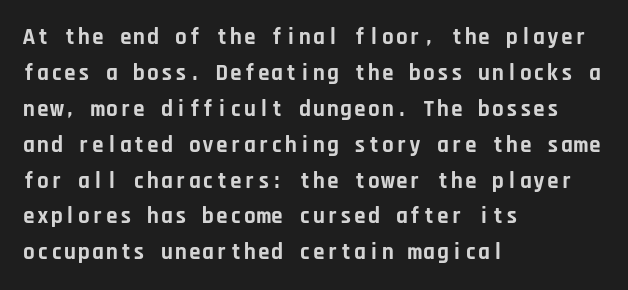
The line-height multiplier appears to be the usual default. Plain, unruled lines of type. The type is set solid horizontally, with unmodified tracking. Horizontal alignment here is leftward, the default for most running prose. Does the weight exceed regular? Yes, all the way to bold.
